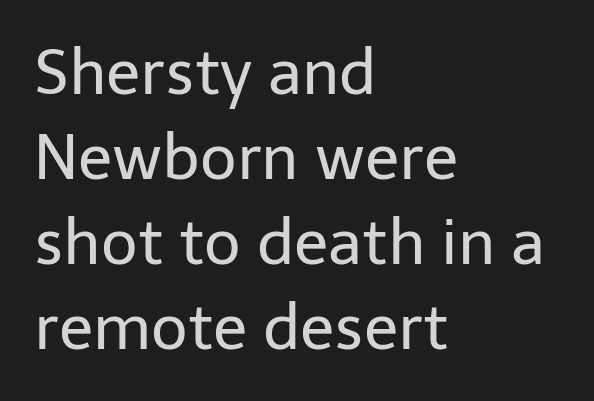
Q: Is the text bold? A: No.
Q: Is the text italic (slanted)? A: No, it is upright.
Q: Is the typeface a serif or a sans-serif typeface? A: Sans-serif.
Q: Is the text underlined? A: No.
Q: How is the paragraph aligned? A: Left-aligned.
Q: Is the spacing between letters normal or unusually wide? A: Normal.
Q: Is the spacing between lines tight, normal or loose? A: Normal.
Q: Width (condensed, normal, or wide)? A: Normal.
Q: Stroke contrast? A: Low.
Q: x-height? A: Medium.
Q: Monospaced? A: No.
